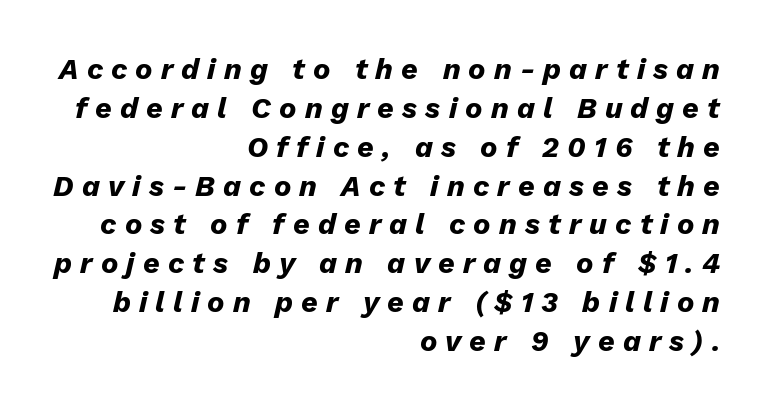
{"italic": "yes", "lean": "right", "slant_degrees": 13, "bold": "yes", "weight": "heavy", "width": "normal", "stroke_contrast": "low", "x_height": "medium", "monospaced": "no", "underline": "no", "align": "right", "line_spacing": "normal", "line_spacing_ratio": 1.34, "letter_spacing": "wide", "letter_spacing_em": 0.28, "glyph_px": 29}
